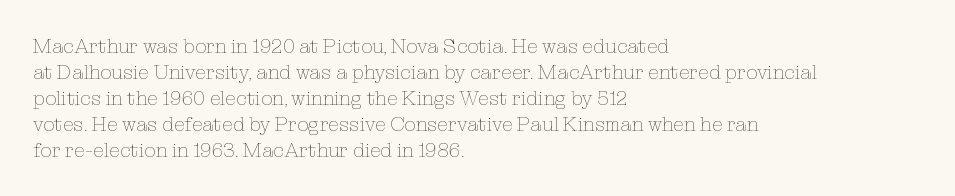
Q: Is the text bold? A: No.
Q: Is the text italic (slanted)? A: No, it is upright.
Q: Is the text underlined? A: No.
Q: How is the paragraph aligned? A: Left-aligned.
Q: Is the spacing between letters normal or unusually wide? A: Normal.
Q: Is the spacing between lines tight, normal or loose? A: Normal.
